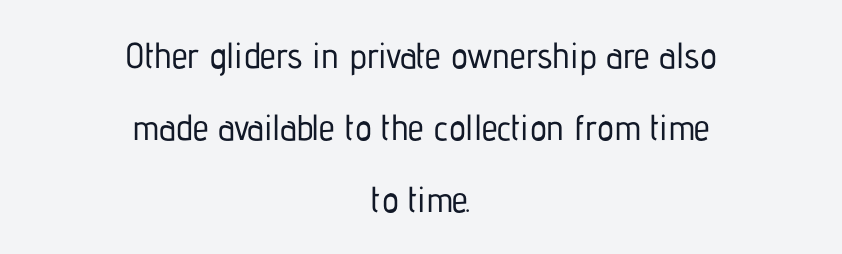
The image shows 36 px condensed sans-serif type, upright; set centered, loose line spacing (2.0x), normal letter spacing, not underlined; low stroke contrast and a medium x-height.
